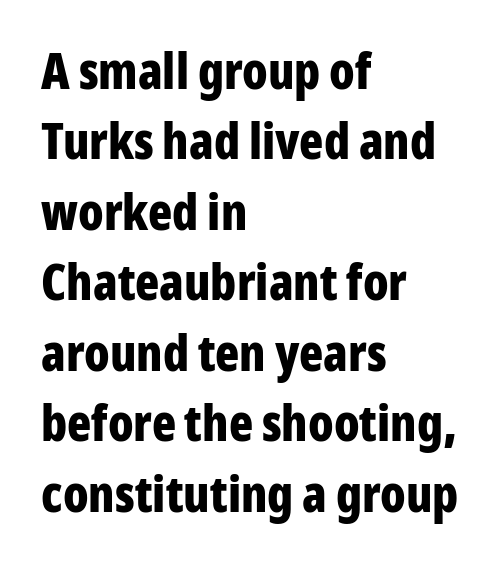
{"serif": "no", "italic": "no", "bold": "yes", "weight": "bold", "width": "condensed", "stroke_contrast": "low", "x_height": "medium", "monospaced": "no", "underline": "no", "align": "left", "line_spacing": "normal", "line_spacing_ratio": 1.41, "letter_spacing": "normal", "letter_spacing_em": 0.0, "glyph_px": 50}
